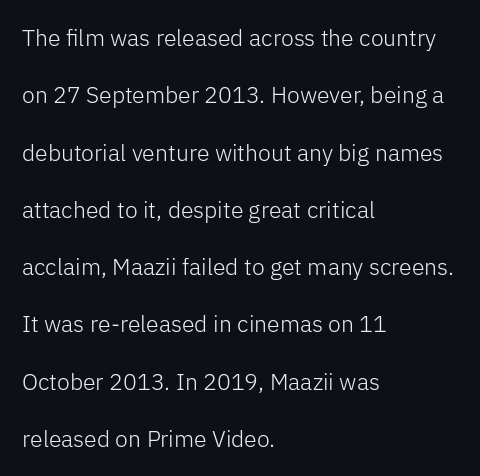
{"italic": "no", "bold": "no", "underline": "no", "align": "left", "line_spacing": "loose", "line_spacing_ratio": 2.49, "letter_spacing": "normal", "letter_spacing_em": 0.0, "glyph_px": 23}
